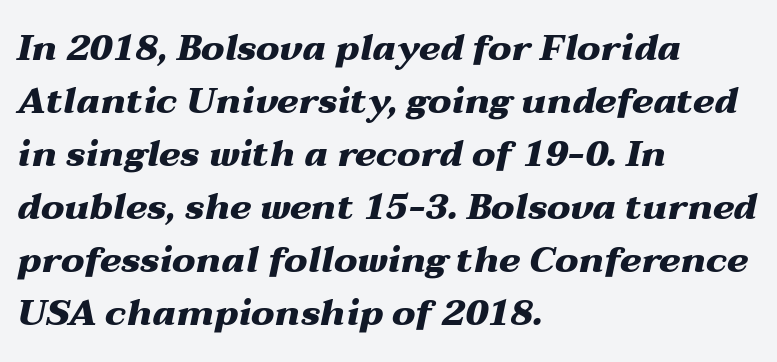
The image shows 36 px heavy, wide type, italic (leaning right); set left-aligned, normal line spacing (1.47x), normal letter spacing, not underlined; medium stroke contrast and a medium x-height.
